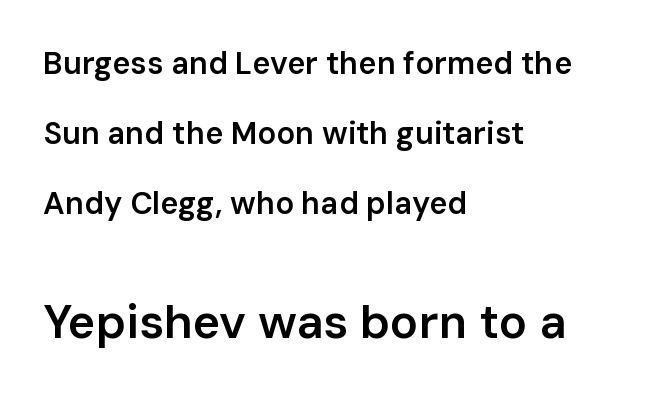
Q: Is the text bold? A: Semi-bold.
Q: Is the text italic (slanted)? A: No, it is upright.
Q: Is the typeface a serif or a sans-serif typeface? A: Sans-serif.
Q: Is the text underlined? A: No.
Q: How is the paragraph aligned? A: Left-aligned.
Q: Is the spacing between letters normal or unusually wide? A: Normal.
Q: Is the spacing between lines tight, normal or loose? A: Loose.
Q: Which block of text is set in a larger size, the first (top) or the second (bottom)? A: The second (bottom) one.
Q: Width (condensed, normal, or wide)? A: Normal.
Q: Stroke contrast? A: Low.
Q: x-height? A: Medium.
Q: Monospaced? A: No.
